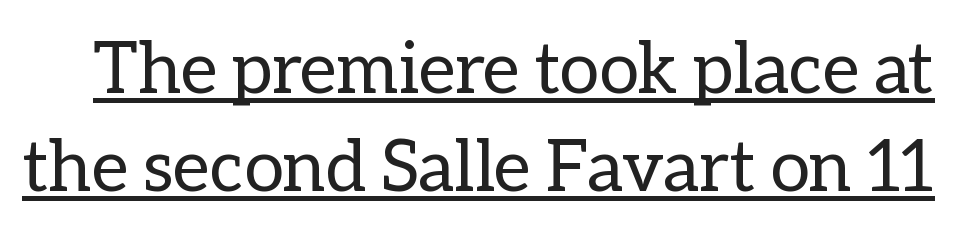
Has an underline been added? It has. The vertical gap from one line to the next is medium. Note the varied advance widths — an 'i' is clearly narrower than an 'm'. The letters stand upright; this is a roman face.
